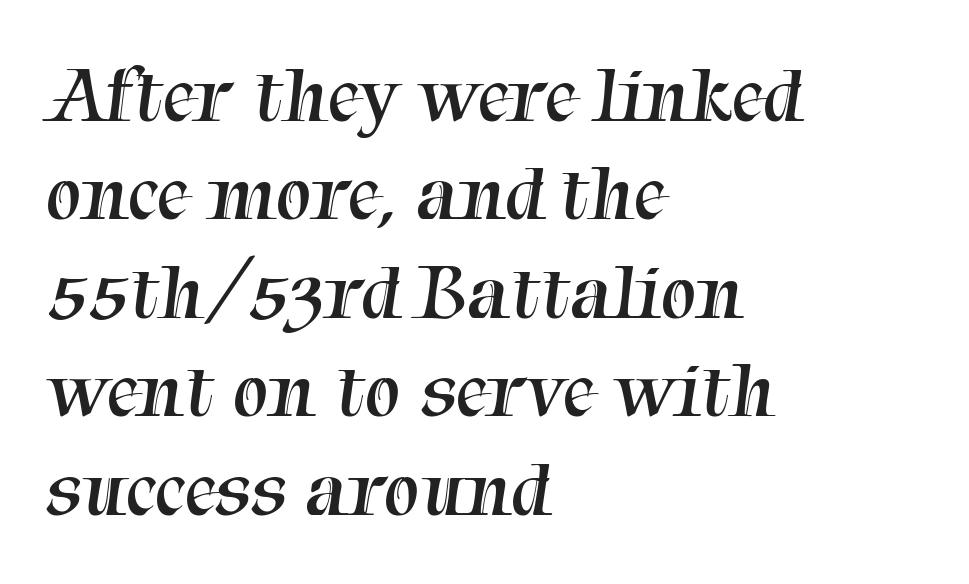
The typeface has the unassuming heft of standard copy or less. A serif font was chosen for this passage. The gaps between neighbouring characters are ordinary and unremarkable. The space beneath each line is pristine and unruled. Think of a printed novel: that variable character pitch is what you see here.
